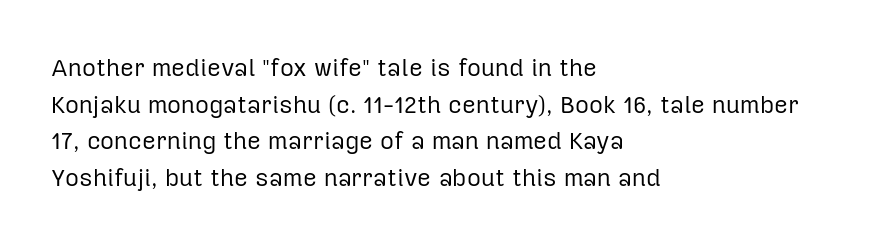
The image shows 24 px text type, upright; set left-aligned, normal line spacing (1.53x), normal letter spacing, not underlined.
